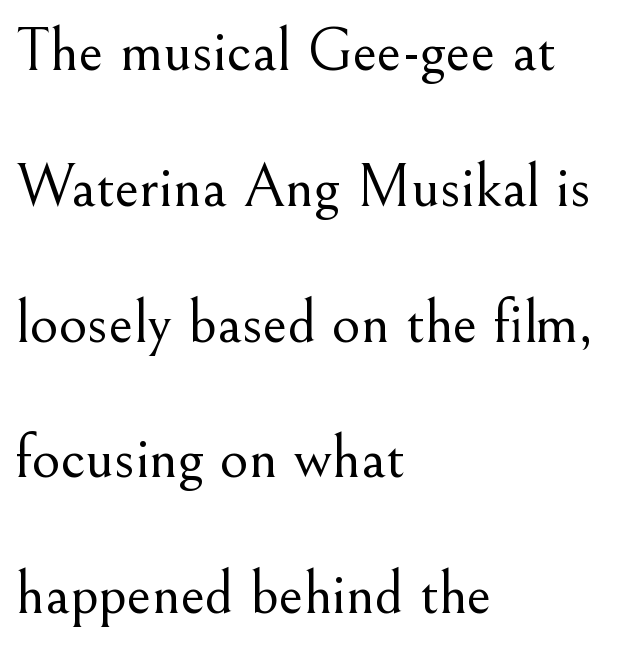
The image shows 62 px light serif type, upright; set left-aligned, loose line spacing (2.19x), normal letter spacing, not underlined; medium stroke contrast and a small x-height.
